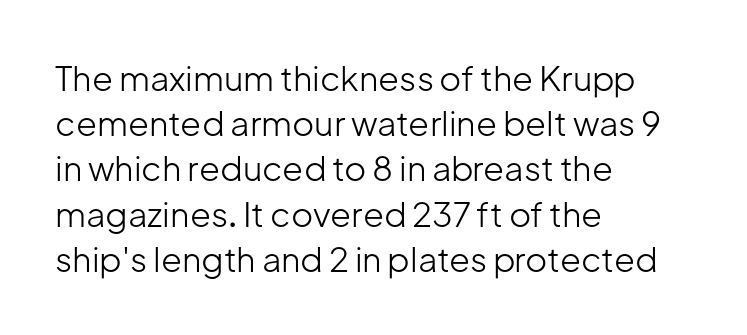
Q: Is the text bold? A: No.
Q: Is the text italic (slanted)? A: No, it is upright.
Q: Is the typeface a serif or a sans-serif typeface? A: Sans-serif.
Q: Is the text underlined? A: No.
Q: How is the paragraph aligned? A: Left-aligned.
Q: Is the spacing between letters normal or unusually wide? A: Normal.
Q: Is the spacing between lines tight, normal or loose? A: Normal.
Q: Width (condensed, normal, or wide)? A: Normal.
Q: Stroke contrast? A: Low.
Q: x-height? A: Medium.
Q: Monospaced? A: No.
